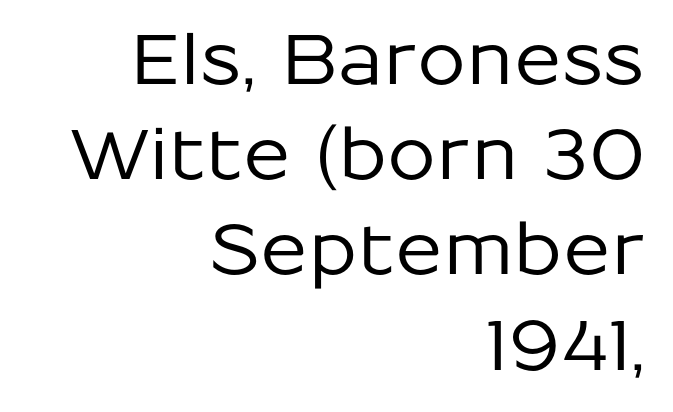
Q: Is the text italic (slanted)? A: No, it is upright.
Q: Is the typeface a serif or a sans-serif typeface? A: Sans-serif.
Q: Is the text underlined? A: No.
Q: How is the paragraph aligned? A: Right-aligned.
Q: Is the spacing between letters normal or unusually wide? A: Normal.
Q: Is the spacing between lines tight, normal or loose? A: Normal.
Q: Width (condensed, normal, or wide)? A: Normal.
Q: Stroke contrast? A: Low.
Q: x-height? A: Medium.
Q: Monospaced? A: No.
